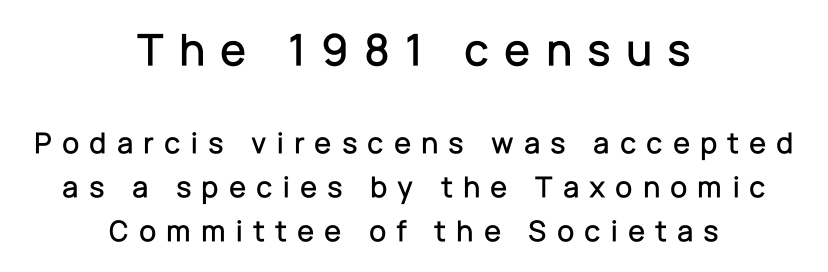
{"serif": "no", "italic": "no", "width": "normal", "stroke_contrast": "low", "x_height": "medium", "monospaced": "no", "underline": "no", "align": "center", "line_spacing": "normal", "line_spacing_ratio": 1.42, "letter_spacing": "wide", "letter_spacing_em": 0.32, "larger_block": "first", "size_ratio": 1.52, "glyph_px": 47}
